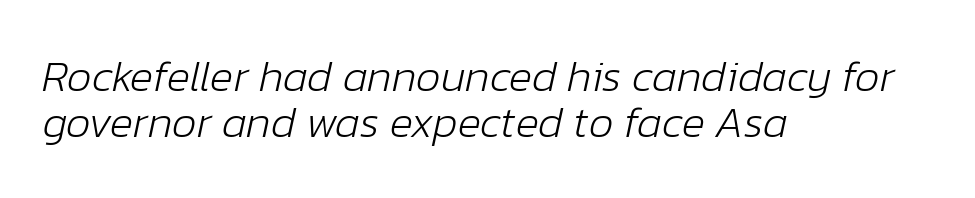
Q: Is the text bold? A: No.
Q: Is the text italic (slanted)? A: Yes, it leans right by about 12 degrees.
Q: Is the text underlined? A: No.
Q: How is the paragraph aligned? A: Left-aligned.
Q: Is the spacing between letters normal or unusually wide? A: Normal.
Q: Is the spacing between lines tight, normal or loose? A: Tight.
Q: Width (condensed, normal, or wide)? A: Normal.
Q: Stroke contrast? A: Low.
Q: x-height? A: Medium.
Q: Monospaced? A: No.
